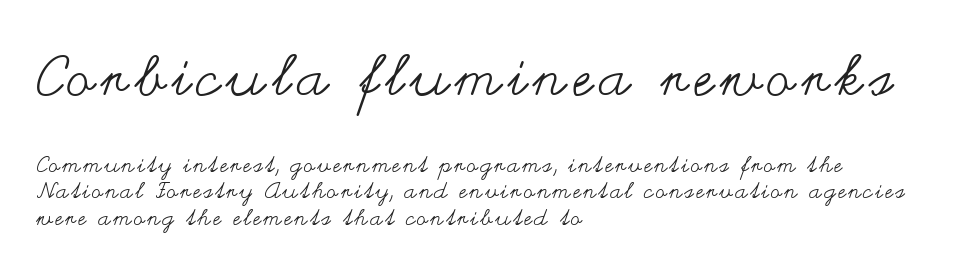
The image shows 56 px regular-weight, wide type; set left-aligned, line spacing 1.2x, not underlined; the first (top) block is 2.55x larger; medium stroke contrast and a small x-height.
